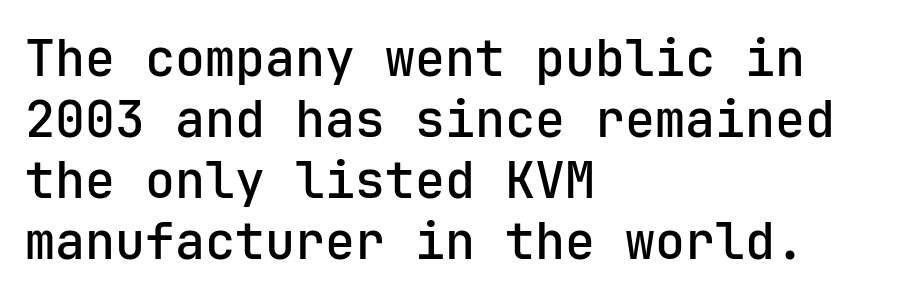
The image shows 50 px semibold sans-serif type, upright; set left-aligned, line spacing 1.22x, normal letter spacing, not underlined; low stroke contrast and a medium x-height.
